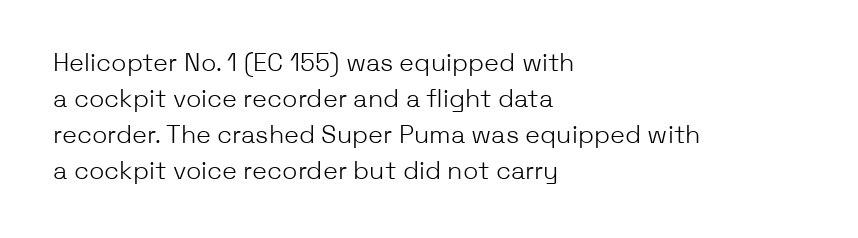
The image shows 25 px text type, upright; set left-aligned, normal line spacing (1.44x), normal letter spacing, not underlined.
